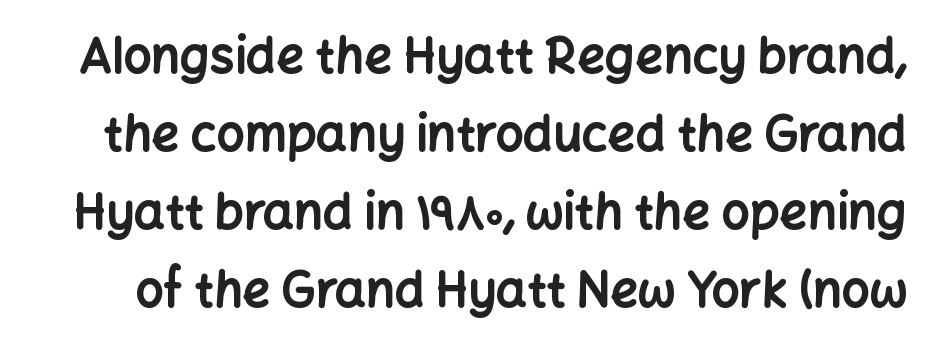
{"serif": "no", "italic": "no", "bold": "yes", "weight": "bold", "width": "normal", "stroke_contrast": "low", "x_height": "medium", "monospaced": "no", "underline": "no", "line_spacing": "normal", "line_spacing_ratio": 1.59, "letter_spacing": "normal", "letter_spacing_em": 0.0, "glyph_px": 49}
